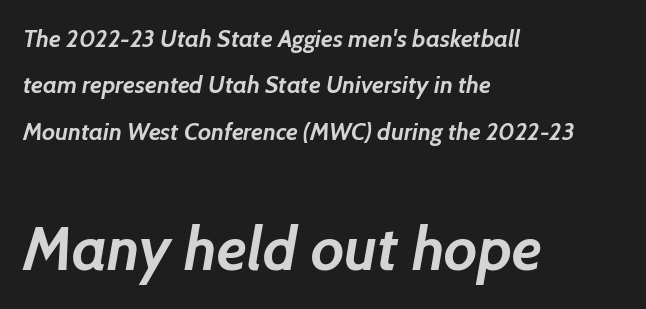
Whoever set this made the second block the dominant, larger element. Is the type bold? Yes — the strokes are clearly thick and heavy. This is sans-serif lettering, the kind often seen on screens and signage. This rendering uses left alignment, leaving the right contour irregular. A typesetter would call this leading open, well beyond the default.
